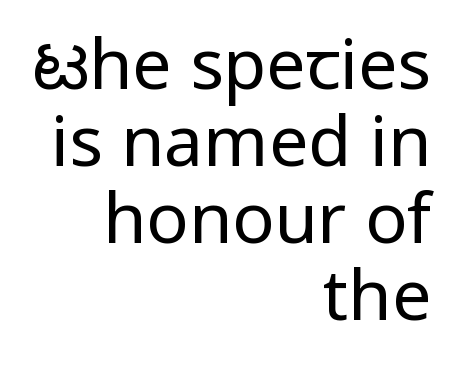
This sample uses a sans-serif face. Words float on clear page, feet unadorned. Proportional: the letters do not fall into vertical columns. The setting favours the right margin, as signatures and pull-quotes sometimes do.
